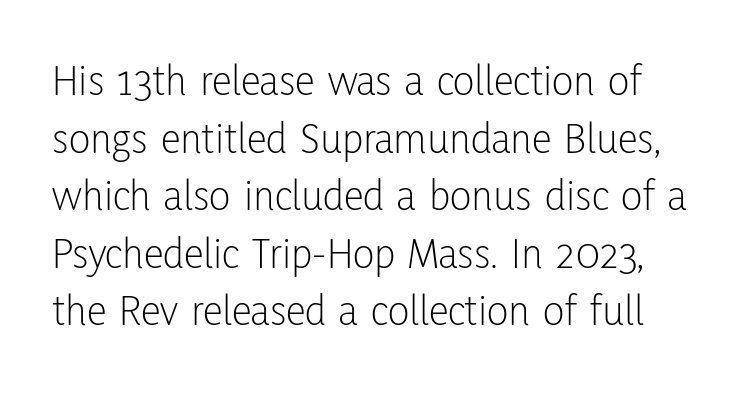
{"serif": "no", "italic": "no", "bold": "no", "weight": "light", "width": "condensed", "stroke_contrast": "low", "x_height": "medium", "monospaced": "no", "underline": "no", "line_spacing": "normal", "line_spacing_ratio": 1.28, "letter_spacing": "normal", "letter_spacing_em": 0.0, "glyph_px": 45}
